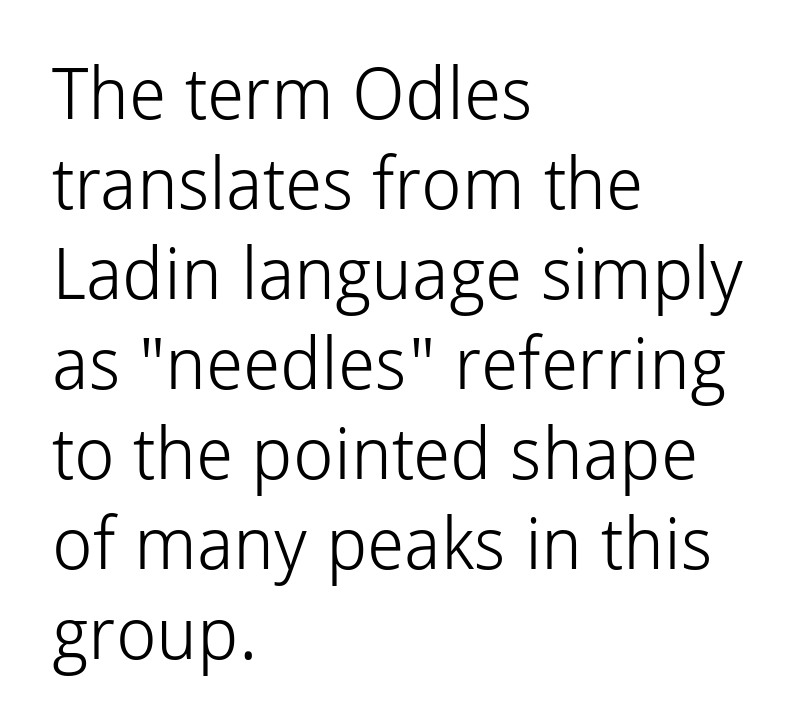
{"serif": "no", "italic": "no", "bold": "no", "weight": "light", "width": "normal", "stroke_contrast": "low", "x_height": "medium", "monospaced": "no", "underline": "no", "align": "left", "line_spacing": "normal", "line_spacing_ratio": 1.25, "letter_spacing": "normal", "letter_spacing_em": 0.0, "glyph_px": 72}
